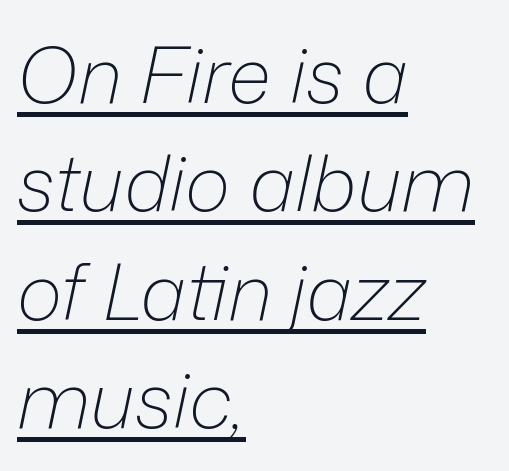
Yep, that's italic — everything's leaning. This sample uses plain, unmodified letter spacing. You could not count columns in this text — the font is proportionally spaced. The compositor pushed each line to the left boundary. Students, observe the line beneath the letters — that is underlining.
